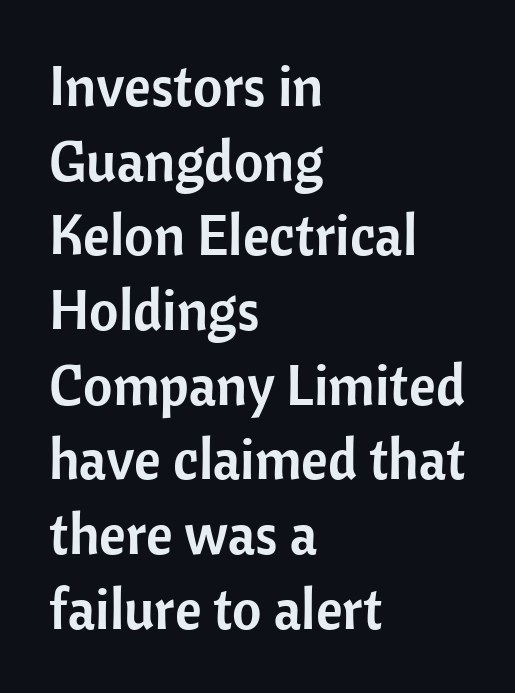
{"serif": "no", "italic": "no", "width": "normal", "stroke_contrast": "low", "x_height": "medium", "monospaced": "no", "underline": "no", "align": "left", "line_spacing": "normal", "line_spacing_ratio": 1.31, "letter_spacing": "normal", "letter_spacing_em": 0.0, "glyph_px": 57}
